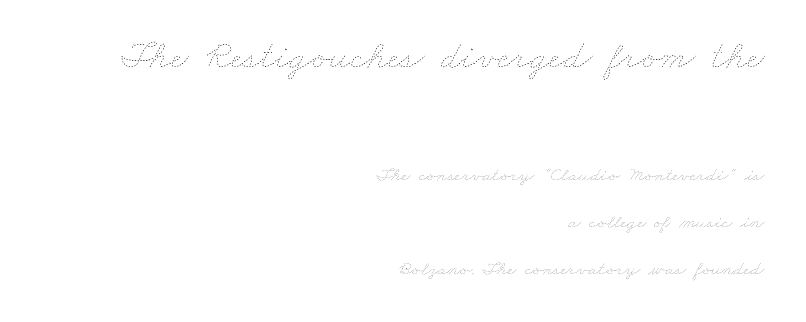
No extra ink here — the face is not bold. Leftover space on each line is placed entirely before the opening word. How are the letters spaced? Ordinarily, with no added tracking. The face used here is proportionally spaced, like ordinary book or web type.
